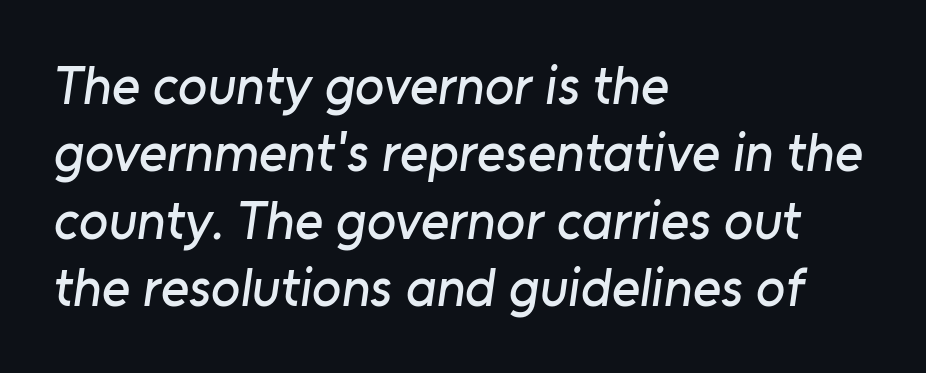
The image shows 54 px sans-serif type; set left-aligned, normal line spacing (1.25x), normal letter spacing, not underlined; low stroke contrast and a medium x-height.
